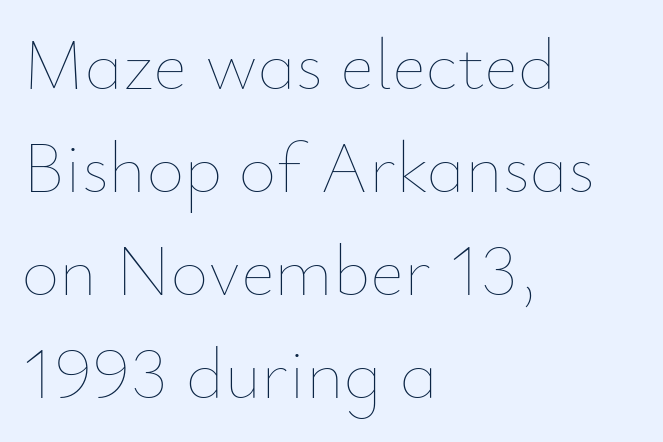
Q: Is the text bold? A: No.
Q: Is the text italic (slanted)? A: No, it is upright.
Q: Is the text underlined? A: No.
Q: How is the paragraph aligned? A: Left-aligned.
Q: Is the spacing between letters normal or unusually wide? A: Normal.
Q: Is the spacing between lines tight, normal or loose? A: Normal.
Q: Width (condensed, normal, or wide)? A: Normal.
Q: Stroke contrast? A: Low.
Q: x-height? A: Small.
Q: Monospaced? A: No.
